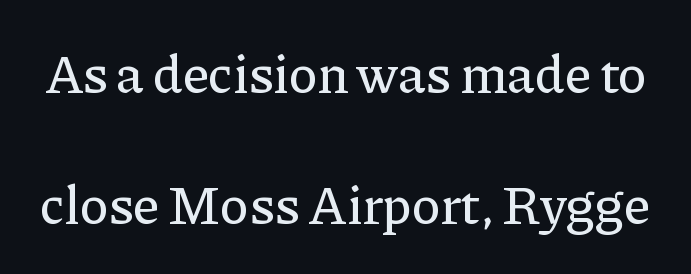
{"serif": "yes", "italic": "no", "width": "normal", "stroke_contrast": "low", "x_height": "medium", "monospaced": "no", "underline": "no", "line_spacing": "loose", "line_spacing_ratio": 2.42, "letter_spacing": "normal", "letter_spacing_em": 0.0, "glyph_px": 54}
